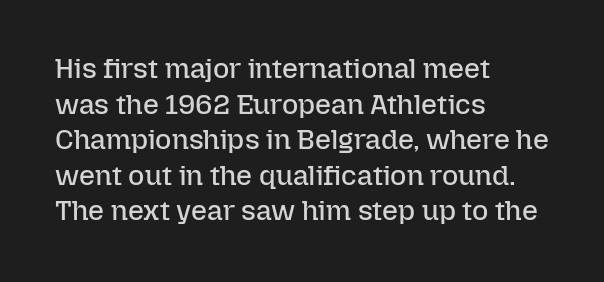
{"italic": "no", "bold": "no", "weight": "regular", "width": "normal", "stroke_contrast": "low", "x_height": "medium", "monospaced": "no", "underline": "no", "align": "left", "line_spacing": "normal", "line_spacing_ratio": 1.27, "letter_spacing": "normal", "letter_spacing_em": 0.0, "glyph_px": 28}
